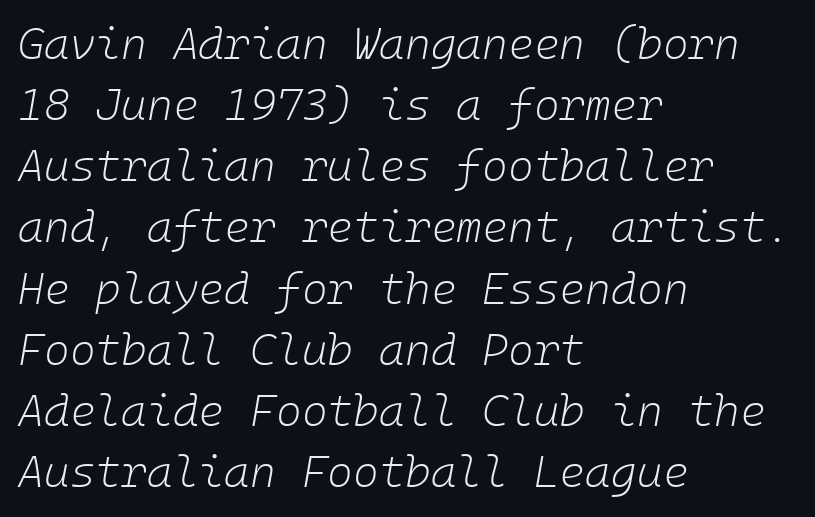
Q: Is the text bold? A: No.
Q: Is the text italic (slanted)? A: Yes, it leans right by about 10 degrees.
Q: Is the text underlined? A: No.
Q: How is the paragraph aligned? A: Left-aligned.
Q: Is the spacing between letters normal or unusually wide? A: Normal.
Q: Is the spacing between lines tight, normal or loose? A: Normal.
Q: Width (condensed, normal, or wide)? A: Normal.
Q: Stroke contrast? A: Low.
Q: x-height? A: Medium.
